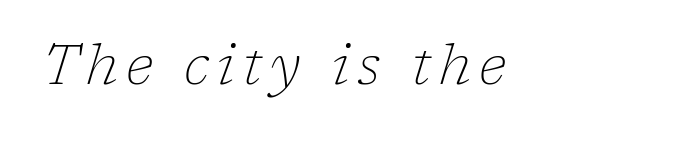
Q: Is the text bold? A: No.
Q: Is the text italic (slanted)? A: Yes, it leans right by about 17 degrees.
Q: Is the typeface a serif or a sans-serif typeface? A: Serif.
Q: Is the text underlined? A: No.
Q: Width (condensed, normal, or wide)? A: Normal.
Q: Stroke contrast? A: Low.
Q: x-height? A: Medium.
Q: Monospaced? A: No.
